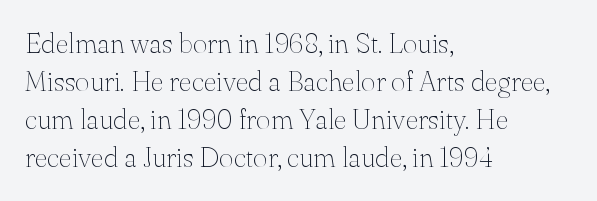
The image shows 28 px thin serif type, upright; set left-aligned, normal line spacing (1.36x), normal letter spacing, not underlined; medium stroke contrast and a small x-height.
